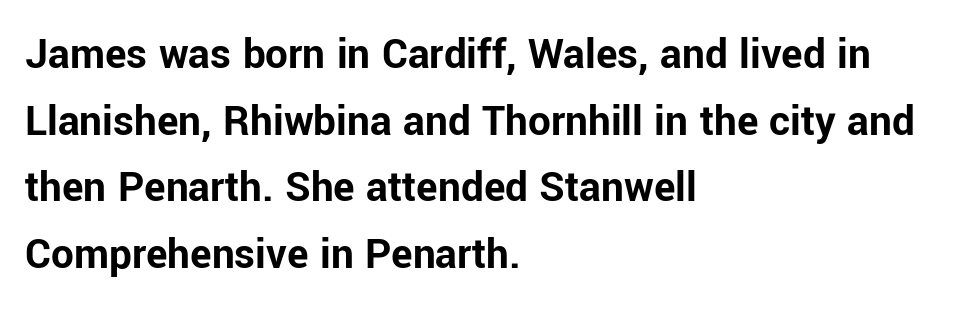
The image shows 45 px bold sans-serif type, upright; set left-aligned, normal line spacing (1.48x), normal letter spacing, not underlined; low stroke contrast and a medium x-height.
